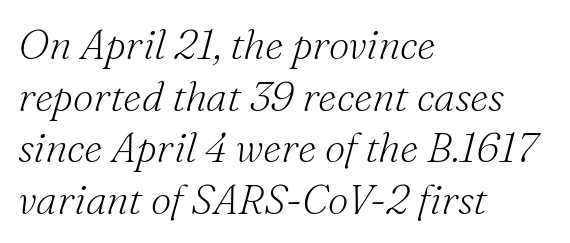
Ink coverage per letter is moderate at most. The face used here is rendered with its standard letterfit. Only glyphs here, with clear space below each row. The glyphs look as if they've been sheared to an angle. Casual observation: everything's shoved over to the left.
